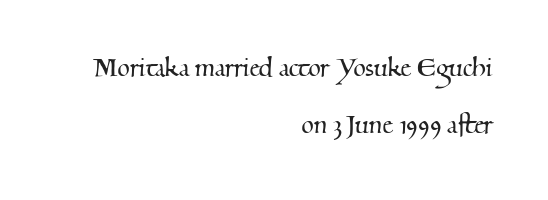
Q: Is the typeface a serif or a sans-serif typeface? A: Serif.
Q: Is the text underlined? A: No.
Q: How is the paragraph aligned? A: Right-aligned.
Q: Is the spacing between letters normal or unusually wide? A: Normal.
Q: Width (condensed, normal, or wide)? A: Normal.
Q: Stroke contrast? A: Medium.
Q: x-height? A: Small.
Q: Monospaced? A: No.
